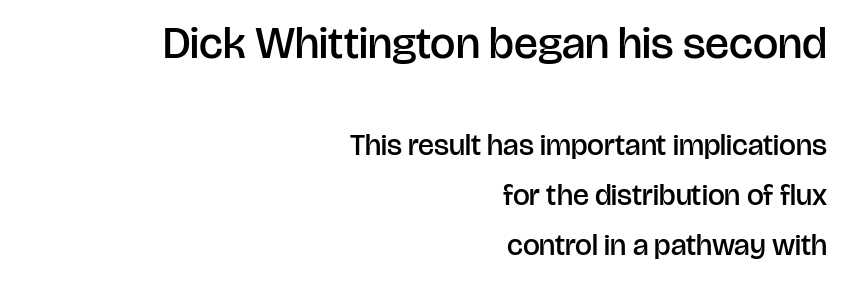
{"serif": "no", "italic": "no", "bold": "semi", "weight": "semibold", "width": "normal", "stroke_contrast": "low", "x_height": "large", "monospaced": "no", "underline": "no", "align": "right", "line_spacing": "normal", "line_spacing_ratio": 1.67, "letter_spacing": "normal", "letter_spacing_em": 0.0, "larger_block": "first", "size_ratio": 1.5, "glyph_px": 45}
